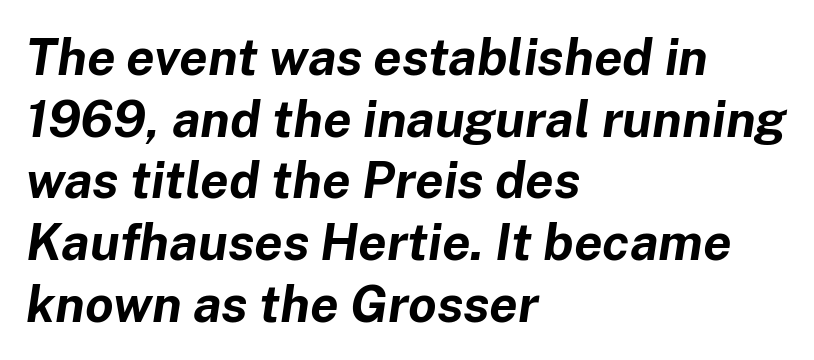
The image shows 51 px bold type, italic (leaning right); set left-aligned, line spacing 1.21x, normal letter spacing, not underlined; low stroke contrast and a medium x-height.
